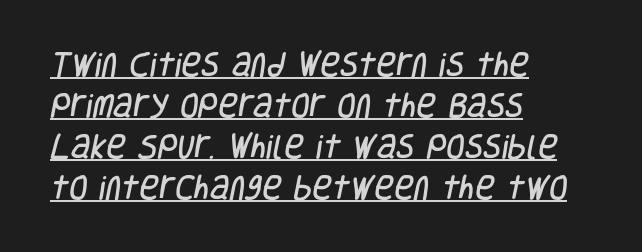
The image shows 27 px text type; set left-aligned, normal line spacing (1.52x), normal letter spacing, underlined.
